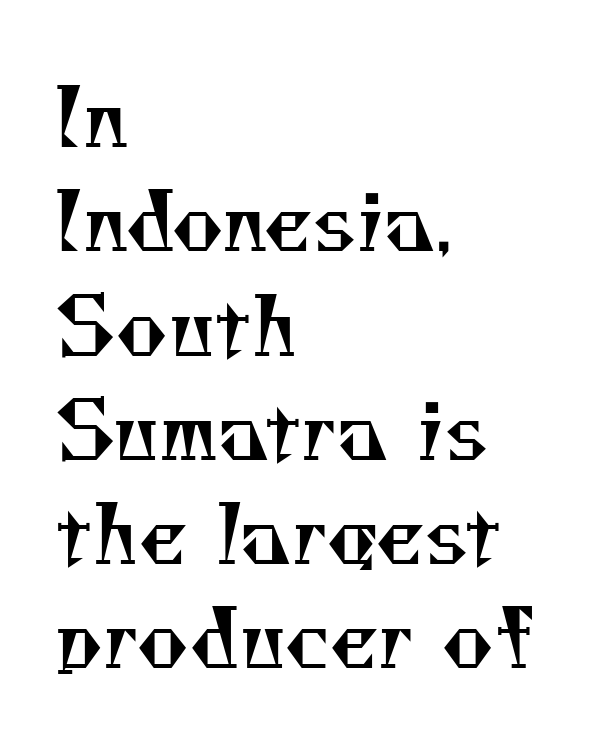
{"serif": "yes", "bold": "no", "weight": "regular", "width": "normal", "stroke_contrast": "medium", "x_height": "small", "monospaced": "no", "underline": "no", "align": "left", "line_spacing": "normal", "line_spacing_ratio": 1.32, "letter_spacing": "normal", "letter_spacing_em": 0.0, "glyph_px": 79}
